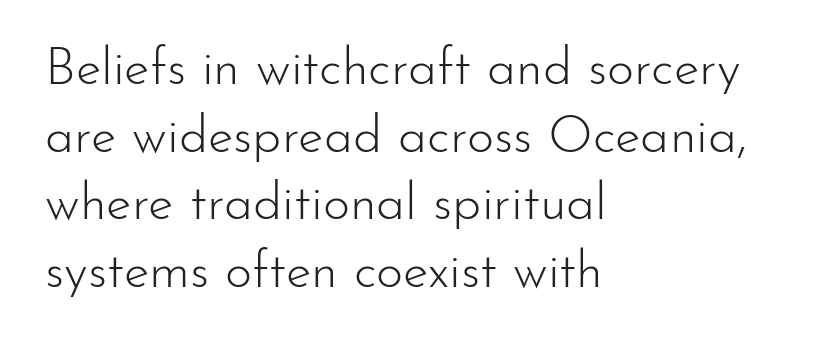
Q: Is the text bold? A: No.
Q: Is the text italic (slanted)? A: No, it is upright.
Q: Is the typeface a serif or a sans-serif typeface? A: Sans-serif.
Q: Is the text underlined? A: No.
Q: How is the paragraph aligned? A: Left-aligned.
Q: Is the spacing between letters normal or unusually wide? A: Normal.
Q: Is the spacing between lines tight, normal or loose? A: Normal.
Q: Width (condensed, normal, or wide)? A: Normal.
Q: Stroke contrast? A: Low.
Q: x-height? A: Small.
Q: Monospaced? A: No.
